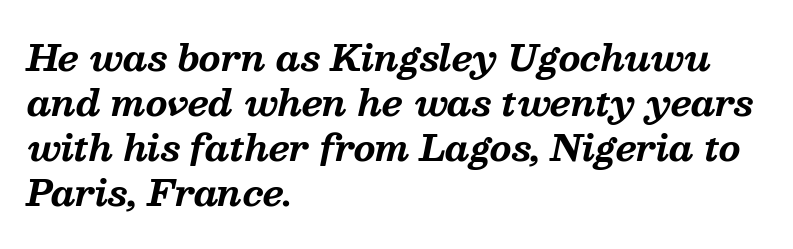
{"serif": "yes", "italic": "yes", "lean": "right", "slant_degrees": 13, "bold": "yes", "weight": "bold", "width": "normal", "stroke_contrast": "medium", "x_height": "medium", "monospaced": "no", "underline": "no", "align": "left", "line_spacing": "normal", "line_spacing_ratio": 1.29, "letter_spacing": "normal", "letter_spacing_em": 0.0, "glyph_px": 35}
